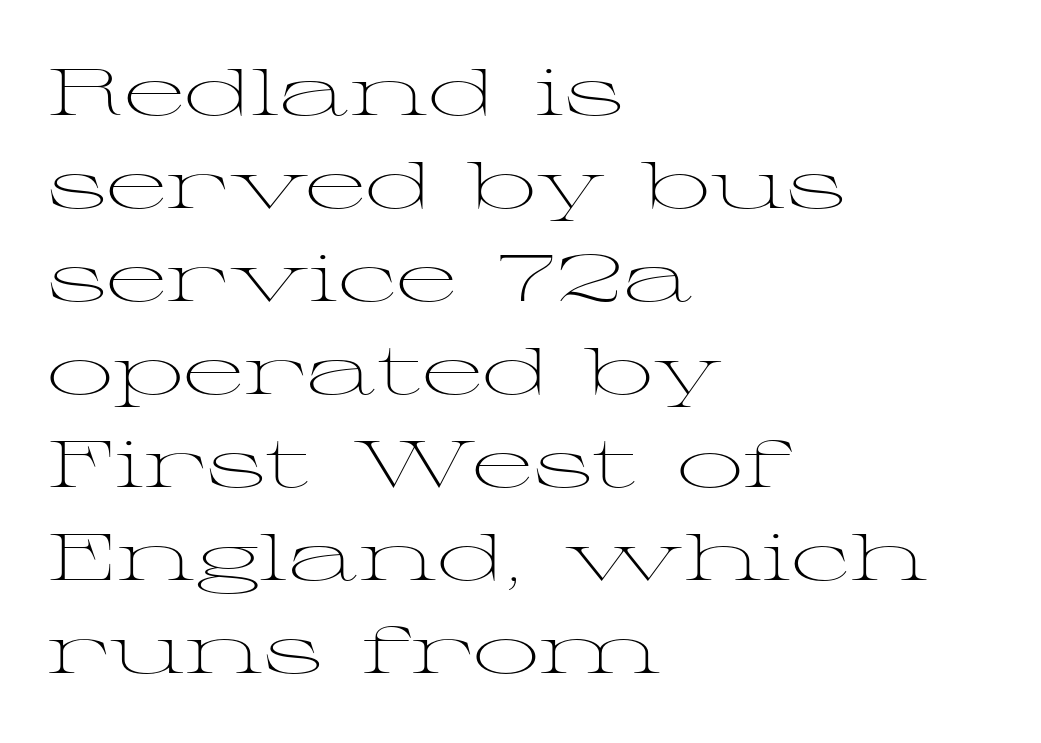
The image shows 66 px light, wide serif type, upright; set left-aligned, normal line spacing (1.41x), normal letter spacing, not underlined; medium stroke contrast and a medium x-height.
